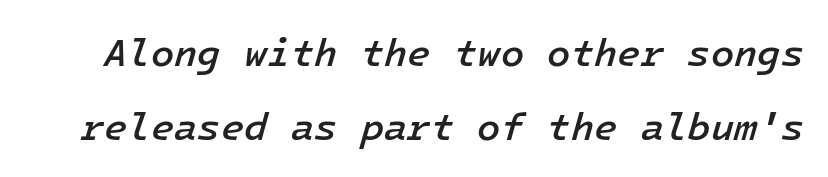
Bold? Not quite — semibold, heavier than regular but stopping short. What's the leading like? Stretched, with rows far apart. The foot of each line stays bare and open. Emphasis-style slanted type is in use.
